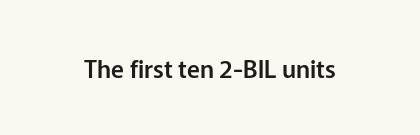
Observe the ordinary spacing: letters are neighbours, not strangers. Underline: absent. Rendered with straight, roman letterforms.
